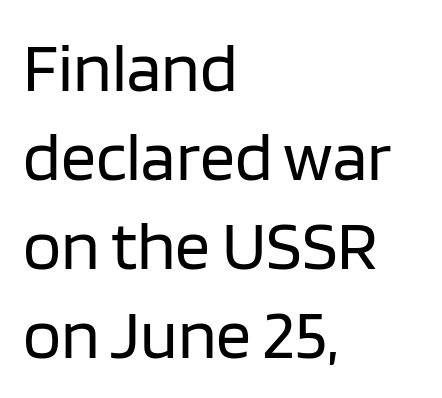
The image shows 70 px regular-weight sans-serif type, upright; set left-aligned, normal line spacing (1.27x), normal letter spacing, not underlined; low stroke contrast and a large x-height.
